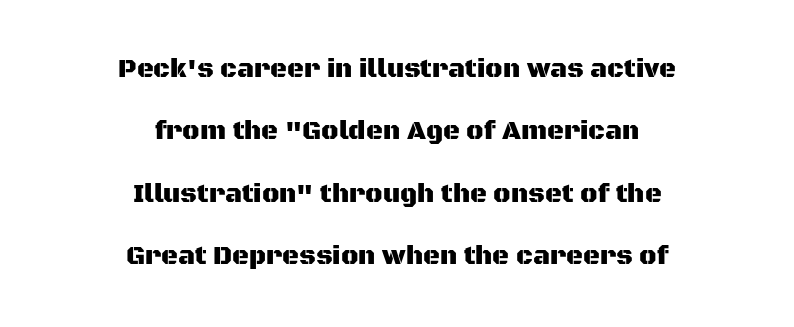
{"italic": "no", "underline": "no", "align": "center", "line_spacing": "loose", "line_spacing_ratio": 2.4, "letter_spacing": "normal", "letter_spacing_em": 0.0, "glyph_px": 26}
